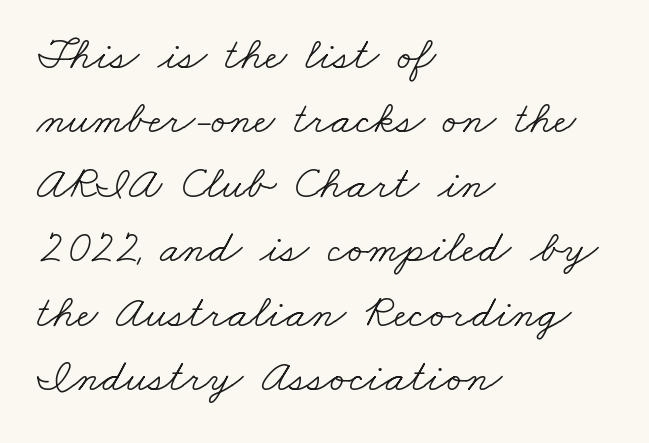
{"serif": "yes", "bold": "no", "weight": "light", "width": "wide", "stroke_contrast": "low", "x_height": "small", "monospaced": "no", "underline": "no", "align": "left", "line_spacing": "normal", "line_spacing_ratio": 1.4, "letter_spacing": "normal", "letter_spacing_em": 0.0, "glyph_px": 46}
